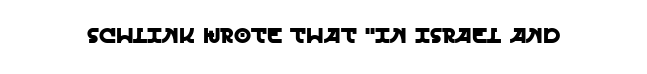
Q: Is the text italic (slanted)? A: No, it is upright.
Q: Is the text underlined? A: No.
Q: Is the spacing between letters normal or unusually wide? A: Normal.
